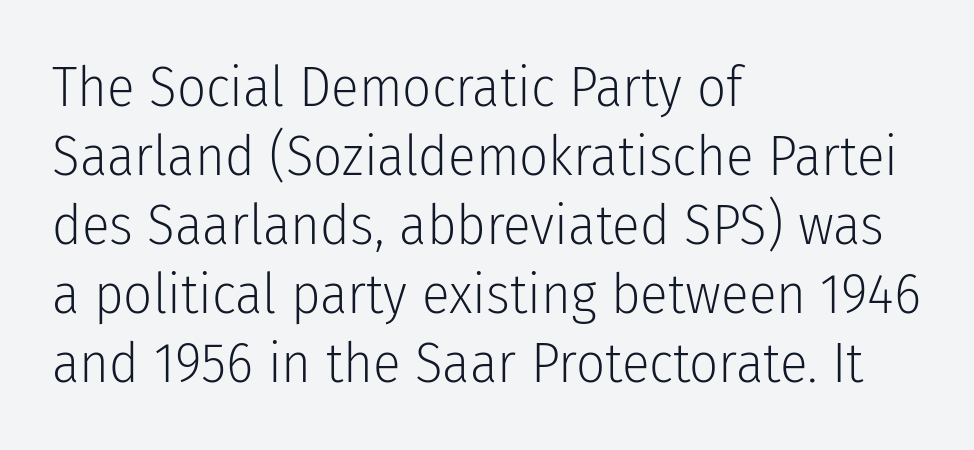
The image shows 57 px light, condensed sans-serif type, upright; set left-aligned, line spacing 1.21x, normal letter spacing, not underlined; low stroke contrast and a medium x-height.
